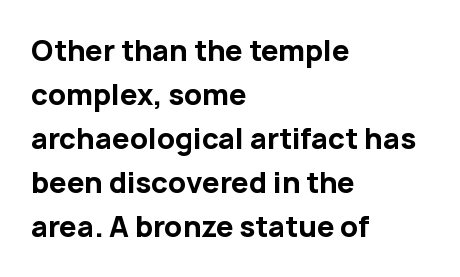
Q: Is the text bold? A: Yes.
Q: Is the text italic (slanted)? A: No, it is upright.
Q: Is the typeface a serif or a sans-serif typeface? A: Sans-serif.
Q: Is the text underlined? A: No.
Q: How is the paragraph aligned? A: Left-aligned.
Q: Is the spacing between letters normal or unusually wide? A: Normal.
Q: Is the spacing between lines tight, normal or loose? A: Normal.
Q: Width (condensed, normal, or wide)? A: Normal.
Q: Stroke contrast? A: Low.
Q: x-height? A: Medium.
Q: Monospaced? A: No.
